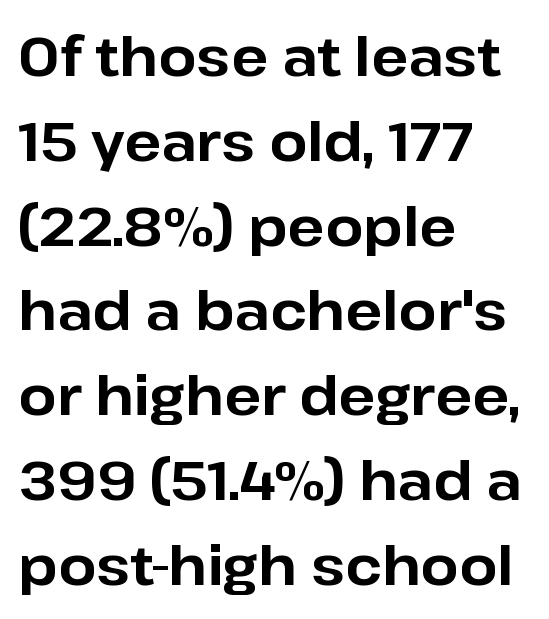
{"serif": "no", "italic": "no", "bold": "yes", "weight": "bold", "width": "normal", "stroke_contrast": "low", "x_height": "medium", "monospaced": "no", "underline": "no", "align": "left", "line_spacing": "normal", "line_spacing_ratio": 1.57, "letter_spacing": "normal", "letter_spacing_em": 0.0, "glyph_px": 54}
